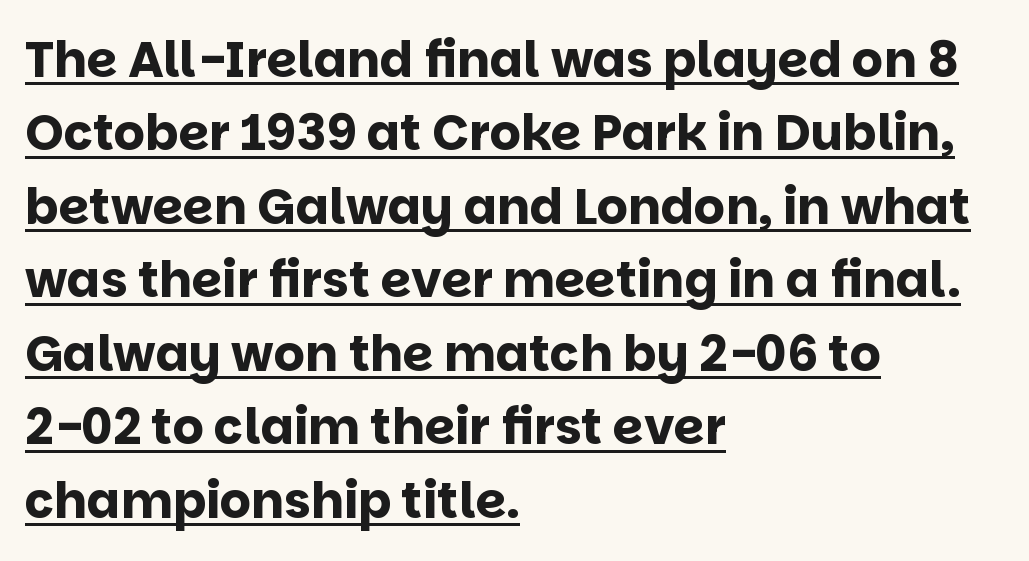
{"serif": "no", "italic": "no", "bold": "yes", "weight": "bold", "width": "normal", "stroke_contrast": "low", "x_height": "large", "monospaced": "no", "underline": "yes", "align": "left", "line_spacing": "normal", "line_spacing_ratio": 1.5, "letter_spacing": "normal", "letter_spacing_em": 0.0, "glyph_px": 49}
